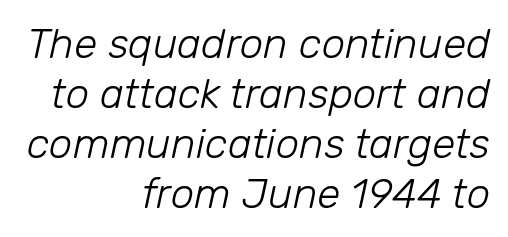
{"italic": "yes", "lean": "right", "slant_degrees": 12, "bold": "no", "weight": "light", "width": "normal", "stroke_contrast": "low", "x_height": "medium", "monospaced": "no", "underline": "no", "align": "right", "line_spacing_ratio": 1.19, "letter_spacing": "normal", "letter_spacing_em": 0.0, "glyph_px": 42}
